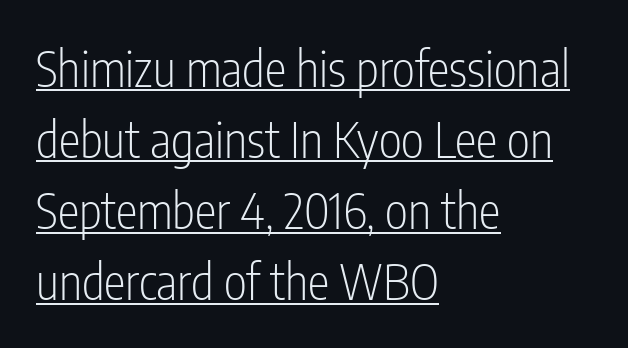
Q: Is the text bold? A: No.
Q: Is the text italic (slanted)? A: No, it is upright.
Q: Is the typeface a serif or a sans-serif typeface? A: Sans-serif.
Q: Is the text underlined? A: Yes.
Q: How is the paragraph aligned? A: Left-aligned.
Q: Is the spacing between letters normal or unusually wide? A: Normal.
Q: Is the spacing between lines tight, normal or loose? A: Normal.
Q: Width (condensed, normal, or wide)? A: Condensed.
Q: Stroke contrast? A: Low.
Q: x-height? A: Medium.
Q: Monospaced? A: No.
